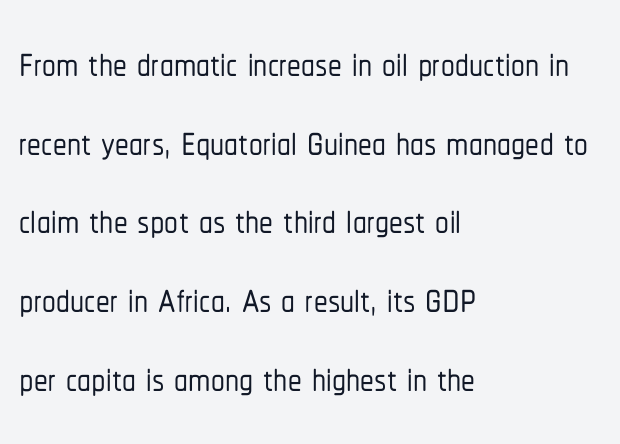
Classification — sans serif. This is roman type, the default non-slanted kind. Rows of type keep a routine distance in the vertical direction. A clean baseline with only descenders dipping below it. This sample has the flowing, uneven cadence of proportional lettering.
